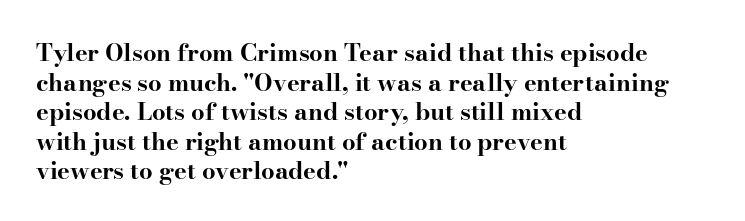
Nobody drew a line under any word here. The lettering stays uniformly vertical, giving the passage a roman look. Each word holds together tightly as a unit, with standard inter-letter gaps. A student would call this left alignment; a typographer would say flush left, rag right. Typographic density is high because the face is bold.
